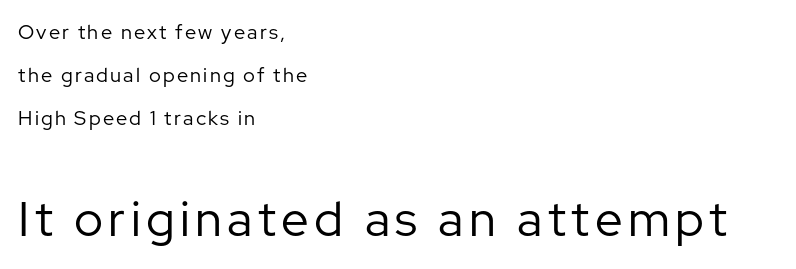
The rendering uses natural spacing where letterforms have individual widths. The designer dialed line spacing up above the default. Is the block centered? No — it sits flush against the left margin. The rendering enlarges the type as you move from the upper chunk to the lower. Descenders are the only things crossing below the line.
